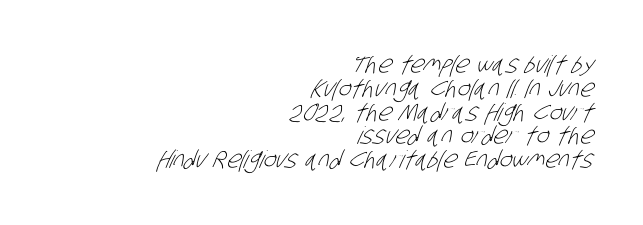
This sample is right-justified, so line beginnings fall wherever the words allow. The cut favours lightness, reaching ordinary text weight at its darkest. The string is rendered with underlining switched off. The designer dialed line spacing down below the default.
